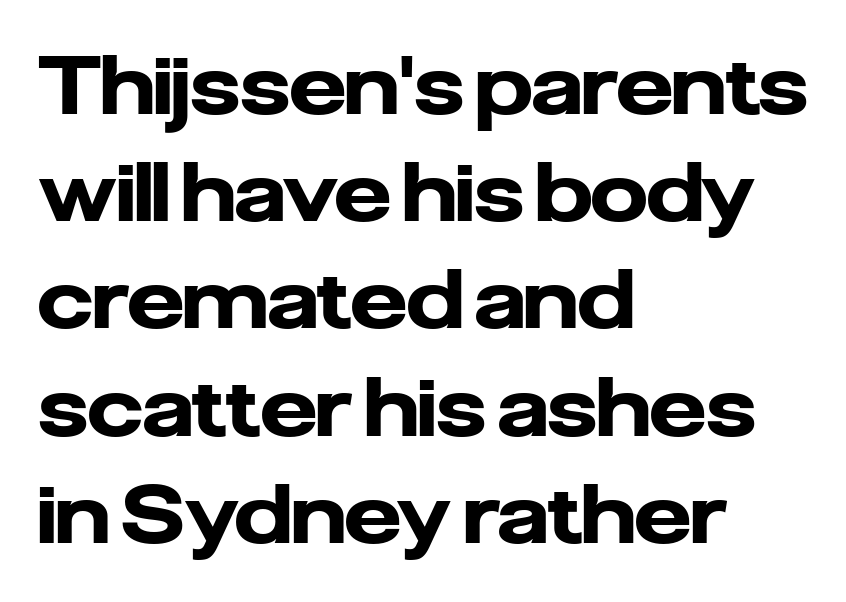
{"serif": "no", "italic": "no", "bold": "yes", "weight": "heavy", "width": "normal", "stroke_contrast": "low", "x_height": "medium", "monospaced": "no", "underline": "no", "align": "left", "line_spacing": "normal", "line_spacing_ratio": 1.34, "letter_spacing": "normal", "letter_spacing_em": 0.0, "glyph_px": 80}
